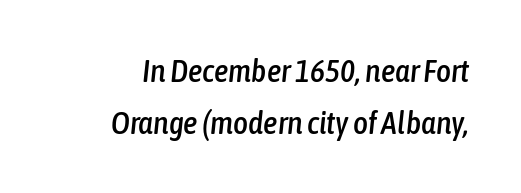
The image shows 32 px condensed type, italic (leaning right); set normal line spacing (1.62x), normal letter spacing, not underlined; low stroke contrast and a medium x-height.
